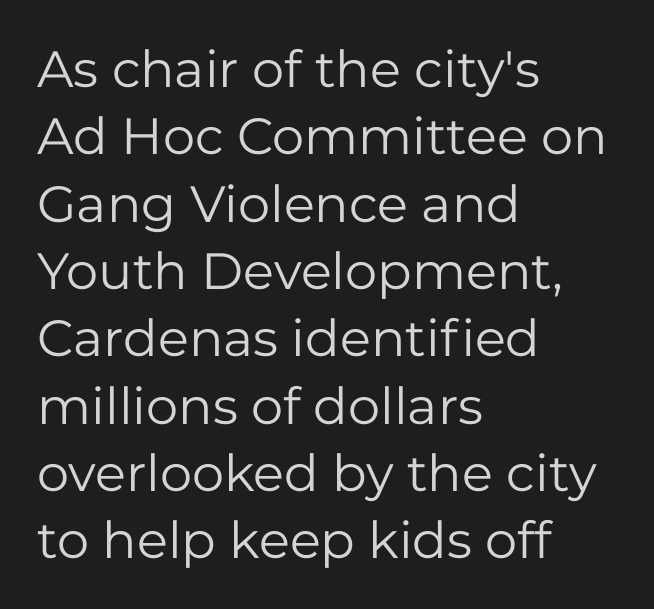
The weight tops out at a normal text grade. Normally led — the rows are evenly, conventionally spaced. If you drew a line through each stem, it would be perfectly vertical. Is this a fixed-width face? No — the glyphs have proportional, varying widths. Note: no serifs on the glyphs.
